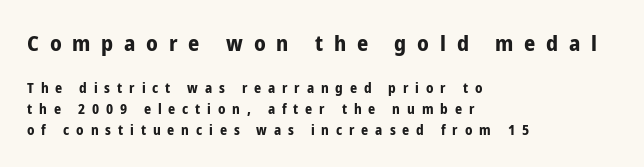
{"italic": "no", "bold": "yes", "underline": "no", "align": "left", "line_spacing": "normal", "line_spacing_ratio": 1.5, "letter_spacing": "wide", "letter_spacing_em": 0.49, "larger_block": "first", "size_ratio": 1.57, "glyph_px": 22}
